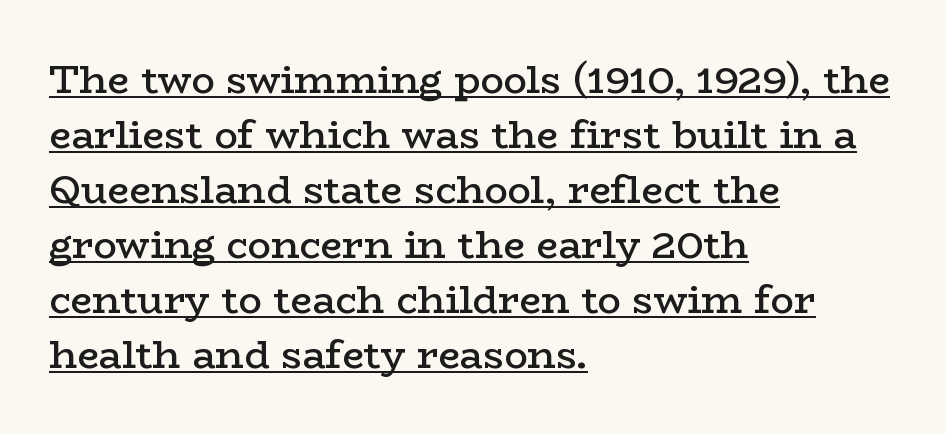
Left-aligned paragraph, ragged on the right. This is roman type, the default non-slanted kind. The glyphs in this specimen are seriffed. Reading down the column, the eye jumps a familiar distance to each next line.
